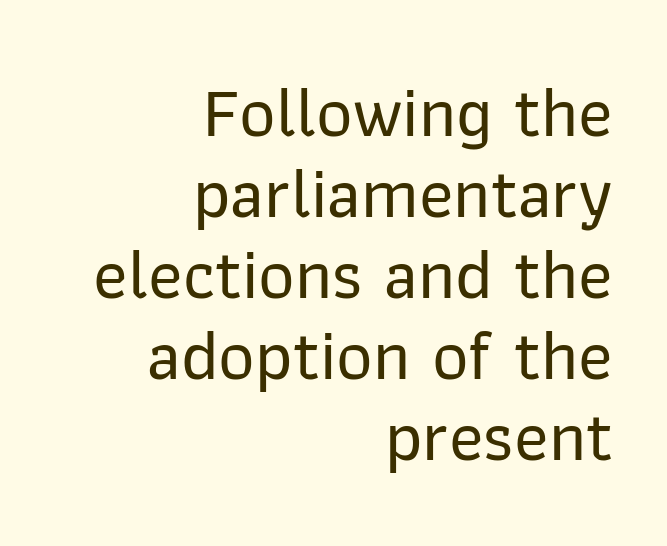
{"serif": "no", "italic": "no", "width": "normal", "stroke_contrast": "low", "x_height": "medium", "monospaced": "no", "underline": "no", "align": "right", "line_spacing": "tight", "line_spacing_ratio": 1.14, "letter_spacing": "normal", "letter_spacing_em": 0.0, "glyph_px": 71}
